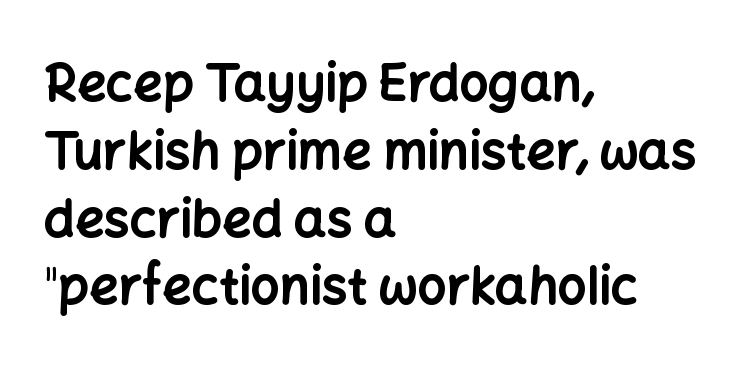
Varying glyph widths throughout — classic text-font behaviour. Typographic density is high because the face is bold. Compared with a centered layout, this one pins lines to the left instead. Notice how the stems are strictly vertical — no italics here.
